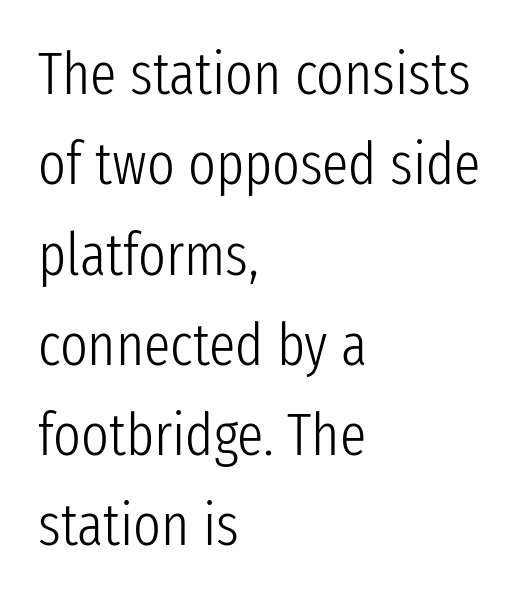
Q: Is the text bold? A: No.
Q: Is the text italic (slanted)? A: No, it is upright.
Q: Is the typeface a serif or a sans-serif typeface? A: Sans-serif.
Q: Is the text underlined? A: No.
Q: How is the paragraph aligned? A: Left-aligned.
Q: Is the spacing between letters normal or unusually wide? A: Normal.
Q: Is the spacing between lines tight, normal or loose? A: Normal.
Q: Width (condensed, normal, or wide)? A: Condensed.
Q: Stroke contrast? A: Low.
Q: x-height? A: Medium.
Q: Monospaced? A: No.
